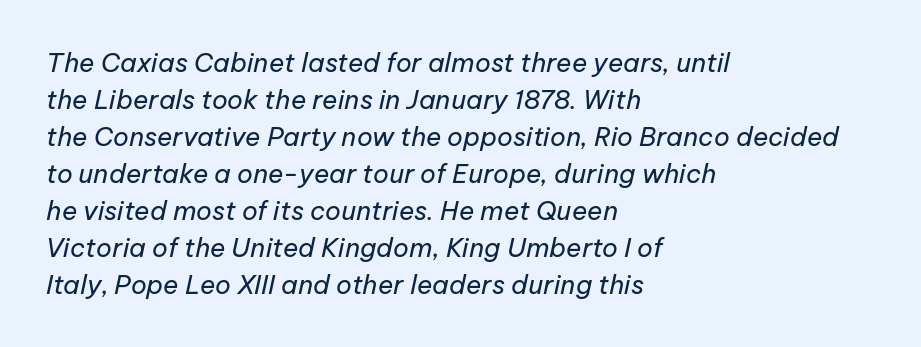
The image shows 26 px text type, italic (leaning right); set left-aligned, normal line spacing (1.42x), normal letter spacing, not underlined.
